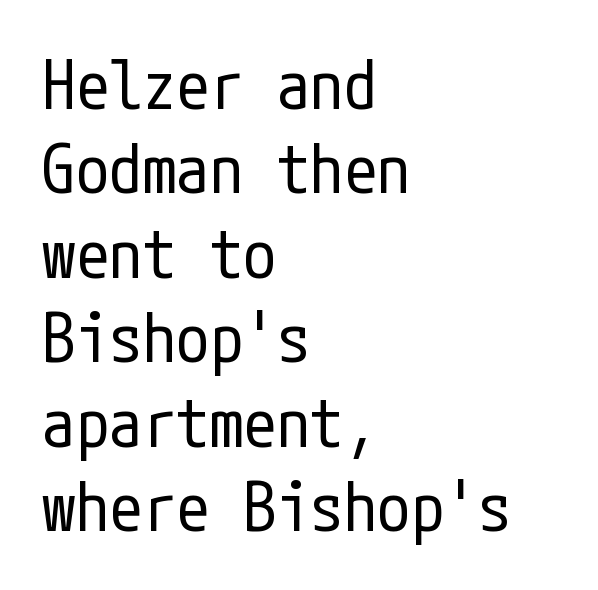
Q: Is the text bold? A: No.
Q: Is the text italic (slanted)? A: No, it is upright.
Q: Is the typeface a serif or a sans-serif typeface? A: Sans-serif.
Q: Is the text underlined? A: No.
Q: How is the paragraph aligned? A: Left-aligned.
Q: Is the spacing between letters normal or unusually wide? A: Normal.
Q: Is the spacing between lines tight, normal or loose? A: Normal.
Q: Width (condensed, normal, or wide)? A: Condensed.
Q: Stroke contrast? A: Low.
Q: x-height? A: Medium.
